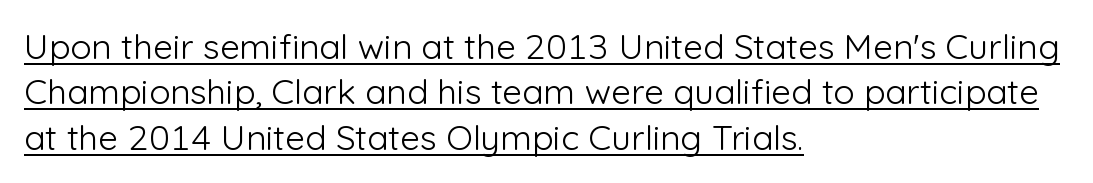
Q: Is the text bold? A: No.
Q: Is the text italic (slanted)? A: No, it is upright.
Q: Is the typeface a serif or a sans-serif typeface? A: Sans-serif.
Q: Is the text underlined? A: Yes.
Q: How is the paragraph aligned? A: Left-aligned.
Q: Is the spacing between letters normal or unusually wide? A: Normal.
Q: Is the spacing between lines tight, normal or loose? A: Normal.
Q: Width (condensed, normal, or wide)? A: Normal.
Q: Stroke contrast? A: Low.
Q: x-height? A: Medium.
Q: Monospaced? A: No.
